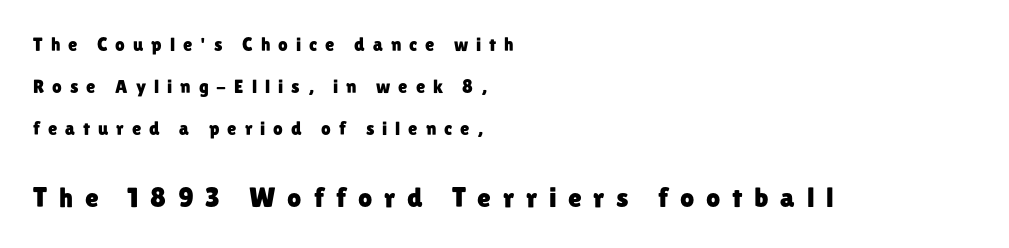
The image shows 28 px sans-serif type, upright; set left-aligned, loose line spacing (2.21x), unusually wide letter spacing (+0.42 em), not underlined; the second (bottom) block is 1.47x larger; low stroke contrast and a medium x-height.
